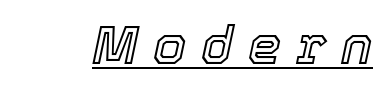
The image shows 53 px text type, italic (leaning right); set unusually wide letter spacing (+0.27 em), underlined; a medium x-height.
